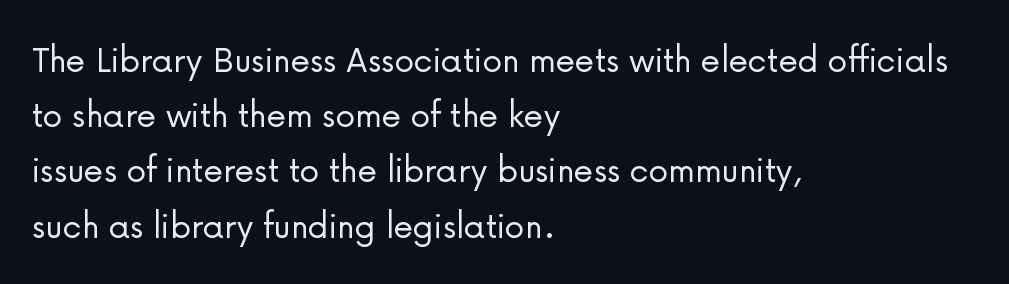
{"serif": "no", "italic": "no", "bold": "no", "weight": "light", "width": "normal", "stroke_contrast": "low", "x_height": "medium", "monospaced": "no", "underline": "no", "align": "left", "line_spacing": "normal", "line_spacing_ratio": 1.38, "letter_spacing": "normal", "letter_spacing_em": 0.0, "glyph_px": 40}
